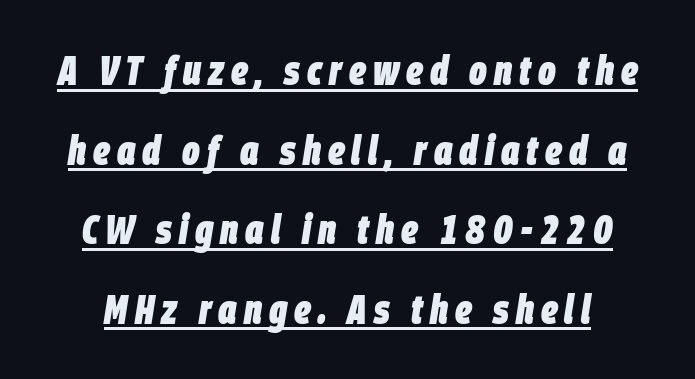
Q: Is the text bold? A: Yes.
Q: Is the text italic (slanted)? A: Yes, it leans right by about 9 degrees.
Q: Is the text underlined? A: Yes.
Q: Is the spacing between lines tight, normal or loose? A: Loose.
Q: Width (condensed, normal, or wide)? A: Condensed.
Q: Stroke contrast? A: Low.
Q: x-height? A: Large.
Q: Monospaced? A: No.
